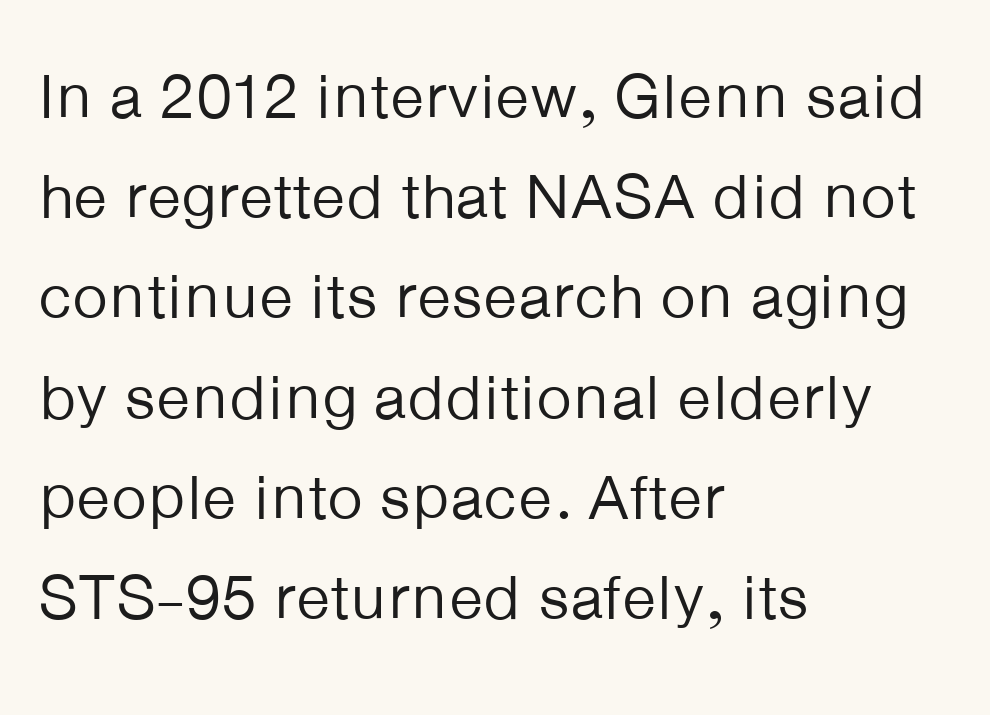
The space between consecutive lines is moderate. Check where the strokes stop: nothing finishes them off — pure sans. The text block is weighted toward the left margin, trailing off unevenly rightward. Stroke thickness stays within the range of a standard reading face or lighter. These lines were composed using upright roman letters.
